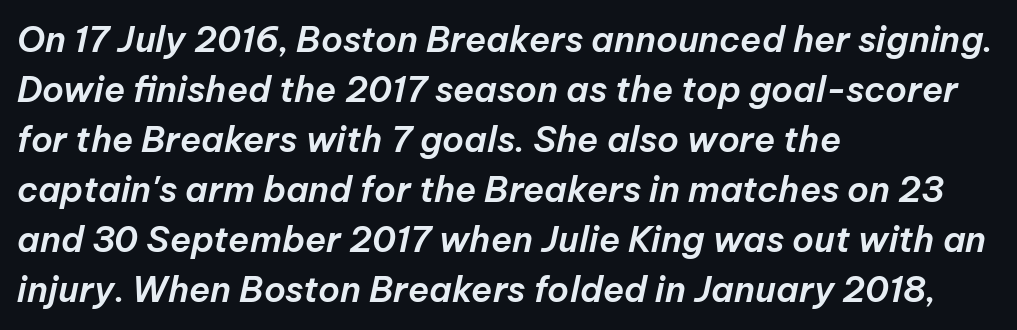
Q: Is the text italic (slanted)? A: Yes, it leans right by about 12 degrees.
Q: Is the text underlined? A: No.
Q: How is the paragraph aligned? A: Left-aligned.
Q: Is the spacing between letters normal or unusually wide? A: Normal.
Q: Is the spacing between lines tight, normal or loose? A: Normal.
Q: Width (condensed, normal, or wide)? A: Normal.
Q: Stroke contrast? A: Low.
Q: x-height? A: Medium.
Q: Monospaced? A: No.
